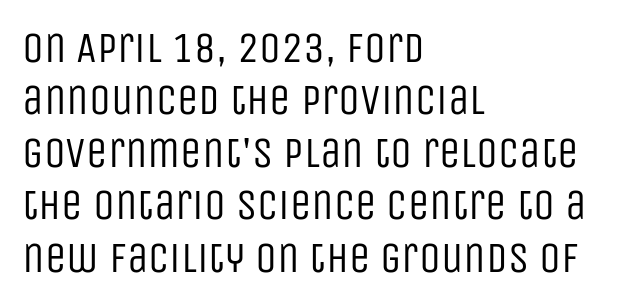
Q: Is the text bold? A: No.
Q: Is the text italic (slanted)? A: No, it is upright.
Q: Is the typeface a serif or a sans-serif typeface? A: Sans-serif.
Q: Is the text underlined? A: No.
Q: How is the paragraph aligned? A: Left-aligned.
Q: Is the spacing between letters normal or unusually wide? A: Normal.
Q: Width (condensed, normal, or wide)? A: Condensed.
Q: Stroke contrast? A: Low.
Q: x-height? A: Large.
Q: Monospaced? A: No.
